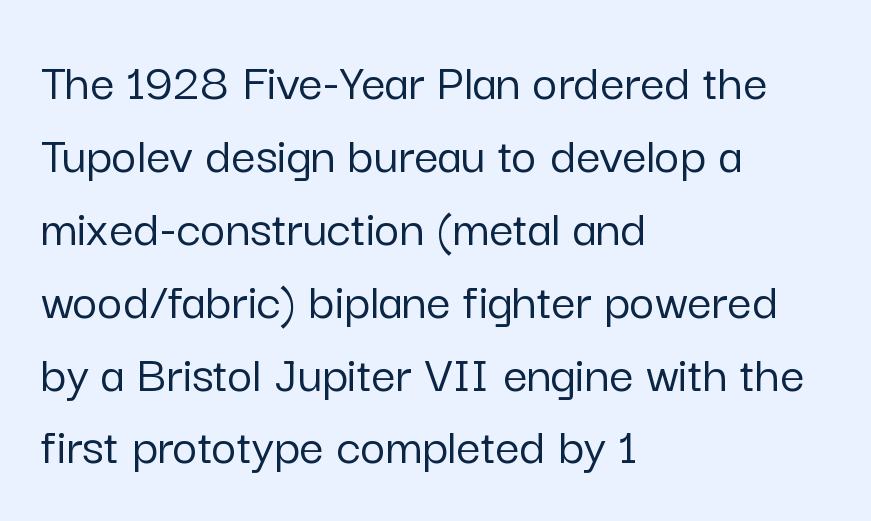
{"serif": "no", "italic": "no", "width": "normal", "stroke_contrast": "low", "x_height": "medium", "monospaced": "no", "underline": "no", "align": "left", "line_spacing": "normal", "line_spacing_ratio": 1.35, "letter_spacing": "normal", "letter_spacing_em": 0.0, "glyph_px": 54}
